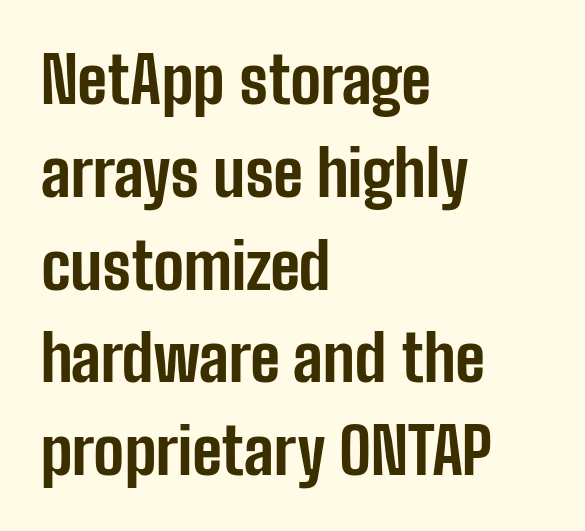
{"serif": "no", "italic": "no", "bold": "yes", "weight": "bold", "width": "condensed", "stroke_contrast": "low", "x_height": "medium", "monospaced": "no", "underline": "no", "align": "left", "line_spacing": "normal", "line_spacing_ratio": 1.45, "letter_spacing": "normal", "letter_spacing_em": 0.0, "glyph_px": 64}
